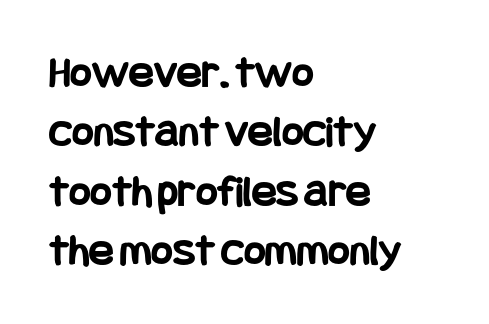
Q: Is the text bold? A: Yes.
Q: Is the text italic (slanted)? A: No, it is upright.
Q: Is the typeface a serif or a sans-serif typeface? A: Sans-serif.
Q: Is the text underlined? A: No.
Q: How is the paragraph aligned? A: Left-aligned.
Q: Is the spacing between letters normal or unusually wide? A: Normal.
Q: Is the spacing between lines tight, normal or loose? A: Normal.
Q: Width (condensed, normal, or wide)? A: Condensed.
Q: Stroke contrast? A: Low.
Q: x-height? A: Large.
